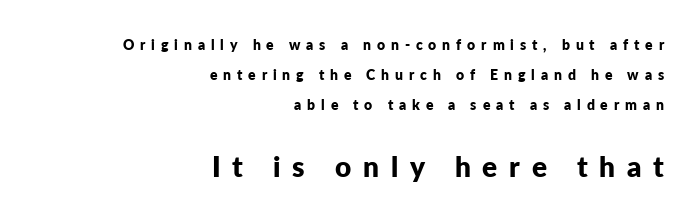
{"serif": "no", "italic": "no", "bold": "yes", "weight": "bold", "width": "normal", "stroke_contrast": "low", "x_height": "medium", "monospaced": "no", "underline": "no", "align": "right", "line_spacing": "loose", "line_spacing_ratio": 2.16, "letter_spacing": "wide", "letter_spacing_em": 0.42, "larger_block": "second", "size_ratio": 2.0, "glyph_px": 28}
